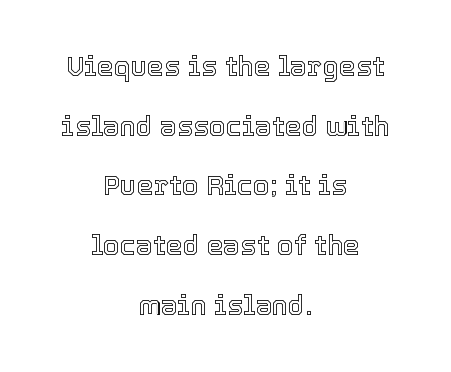
{"italic": "no", "underline": "no", "align": "center", "line_spacing": "loose", "line_spacing_ratio": 2.21, "letter_spacing": "normal", "letter_spacing_em": 0.0, "glyph_px": 27}
